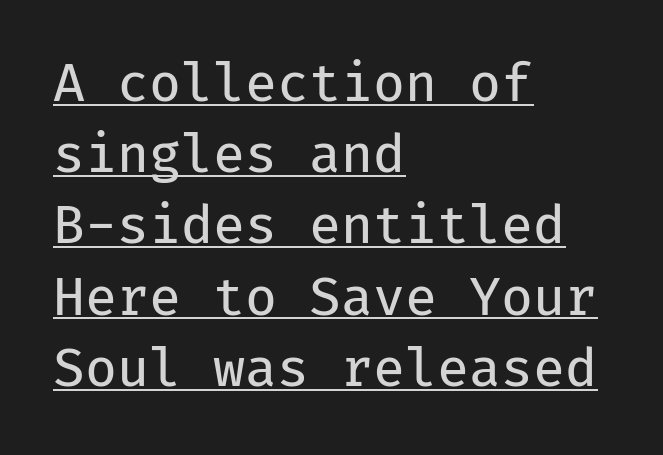
Q: Is the text bold? A: No.
Q: Is the text italic (slanted)? A: No, it is upright.
Q: Is the typeface a serif or a sans-serif typeface? A: Sans-serif.
Q: Is the text underlined? A: Yes.
Q: How is the paragraph aligned? A: Left-aligned.
Q: Is the spacing between letters normal or unusually wide? A: Normal.
Q: Is the spacing between lines tight, normal or loose? A: Normal.
Q: Width (condensed, normal, or wide)? A: Normal.
Q: Stroke contrast? A: Low.
Q: x-height? A: Medium.
Q: Monospaced? A: Yes.
